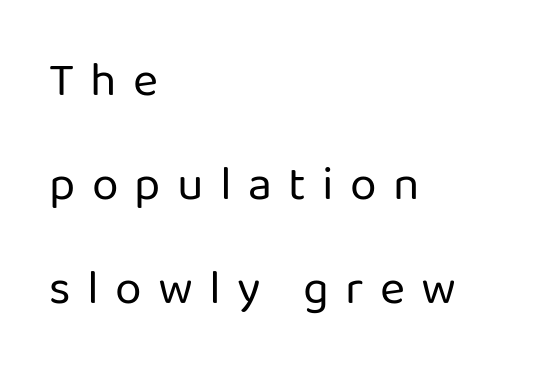
Q: Is the text bold? A: No.
Q: Is the text italic (slanted)? A: No, it is upright.
Q: Is the typeface a serif or a sans-serif typeface? A: Sans-serif.
Q: Is the text underlined? A: No.
Q: How is the paragraph aligned? A: Left-aligned.
Q: Is the spacing between letters normal or unusually wide? A: Unusually wide.
Q: Is the spacing between lines tight, normal or loose? A: Loose.
Q: Width (condensed, normal, or wide)? A: Normal.
Q: Stroke contrast? A: Low.
Q: x-height? A: Medium.
Q: Monospaced? A: No.
